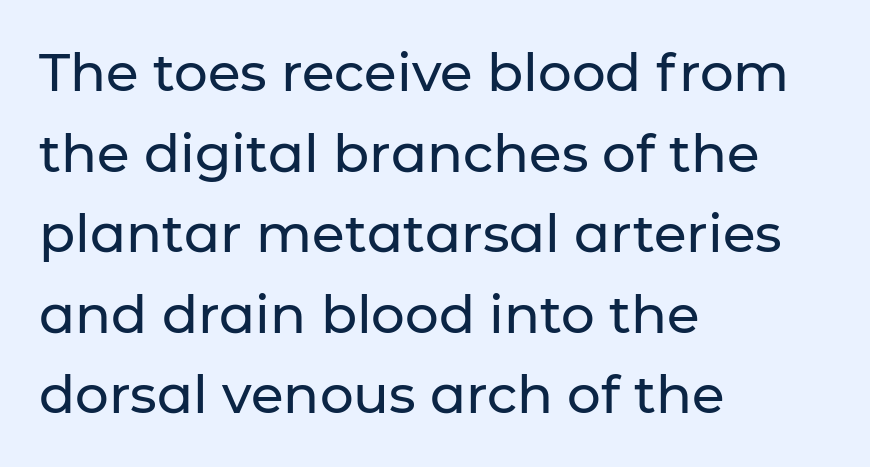
What kind of face is this? One without serifs — a sans. Alignment: flush left. Is the letter spacing exaggerated? No — it looks like the ordinary default. Any mark beneath the type? The region is blank. Normally led — the rows are evenly, conventionally spaced.
